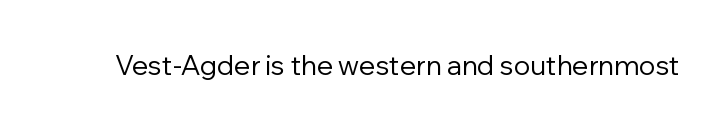
The image shows 27 px text type, upright; set normal letter spacing, not underlined.
